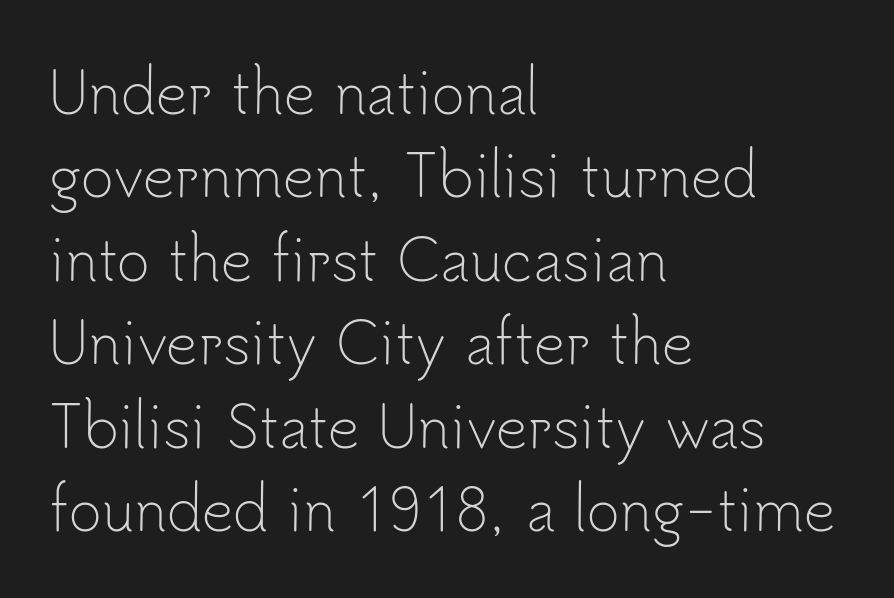
The image shows 56 px light sans-serif type, upright; set left-aligned, normal line spacing (1.49x), normal letter spacing, not underlined; low stroke contrast and a small x-height.
